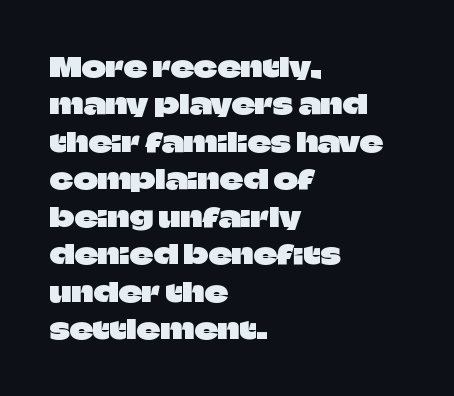
The image shows 26 px text type, upright; set left-aligned, normal line spacing (1.44x), normal letter spacing, not underlined.
